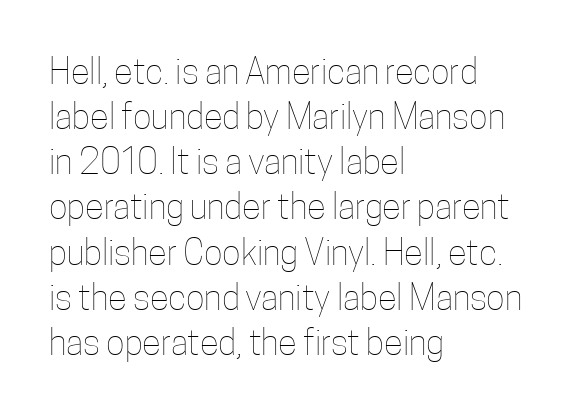
{"italic": "no", "bold": "no", "weight": "thin", "width": "condensed", "stroke_contrast": "low", "x_height": "medium", "monospaced": "no", "underline": "no", "align": "left", "line_spacing": "normal", "line_spacing_ratio": 1.29, "letter_spacing": "normal", "letter_spacing_em": 0.0, "glyph_px": 35}
